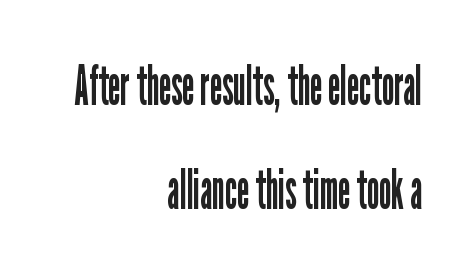
Q: Is the text bold? A: No.
Q: Is the text italic (slanted)? A: No, it is upright.
Q: Is the typeface a serif or a sans-serif typeface? A: Sans-serif.
Q: Is the text underlined? A: No.
Q: How is the paragraph aligned? A: Right-aligned.
Q: Is the spacing between letters normal or unusually wide? A: Normal.
Q: Width (condensed, normal, or wide)? A: Condensed.
Q: Stroke contrast? A: Low.
Q: x-height? A: Medium.
Q: Monospaced? A: No.
